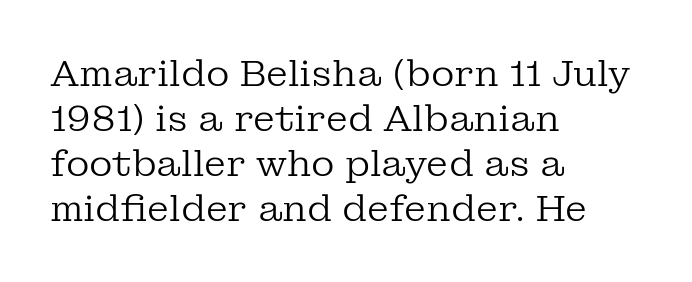
{"serif": "yes", "italic": "no", "bold": "no", "weight": "regular", "width": "normal", "stroke_contrast": "low", "x_height": "medium", "monospaced": "no", "underline": "no", "align": "left", "line_spacing": "normal", "line_spacing_ratio": 1.25, "letter_spacing": "normal", "letter_spacing_em": 0.0, "glyph_px": 36}
